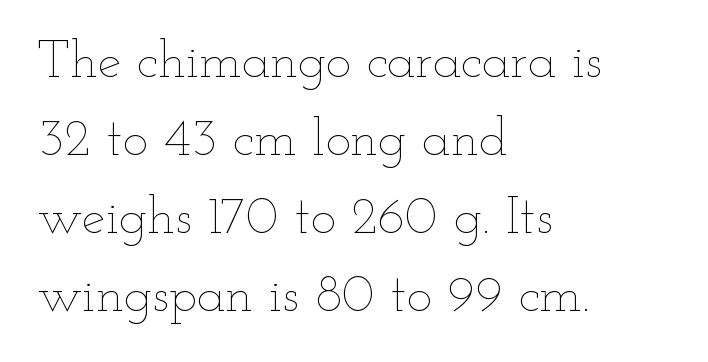
Q: Is the text bold? A: No.
Q: Is the text italic (slanted)? A: No, it is upright.
Q: Is the text underlined? A: No.
Q: How is the paragraph aligned? A: Left-aligned.
Q: Is the spacing between letters normal or unusually wide? A: Normal.
Q: Is the spacing between lines tight, normal or loose? A: Normal.
Q: Width (condensed, normal, or wide)? A: Wide.
Q: Stroke contrast? A: Low.
Q: x-height? A: Small.
Q: Monospaced? A: No.
